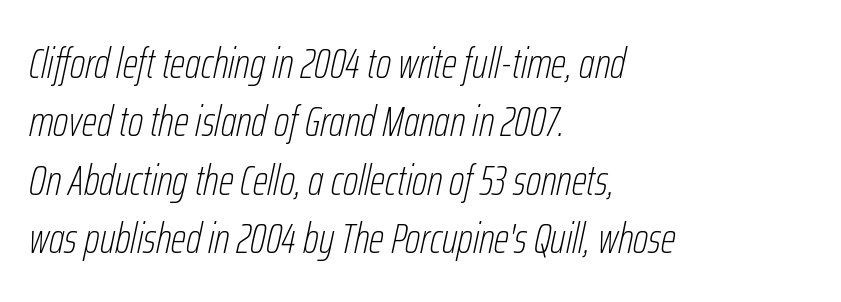
The image shows 43 px thin, condensed type, italic (leaning right); set left-aligned, normal line spacing (1.36x), normal letter spacing, not underlined; low stroke contrast and a medium x-height.
